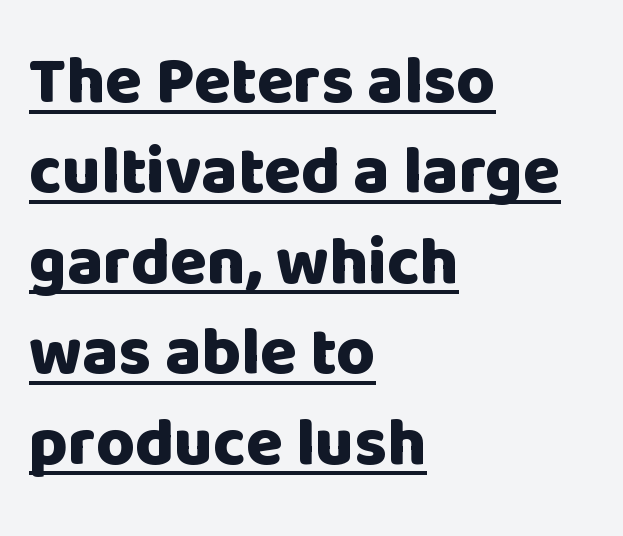
The image shows 67 px heavy sans-serif type, upright; set left-aligned, normal line spacing (1.35x), normal letter spacing, underlined; low stroke contrast and a large x-height.
